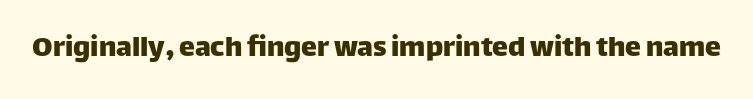
{"serif": "no", "italic": "no", "width": "normal", "stroke_contrast": "low", "x_height": "large", "monospaced": "no", "underline": "no", "letter_spacing": "normal", "letter_spacing_em": 0.0, "glyph_px": 32}
